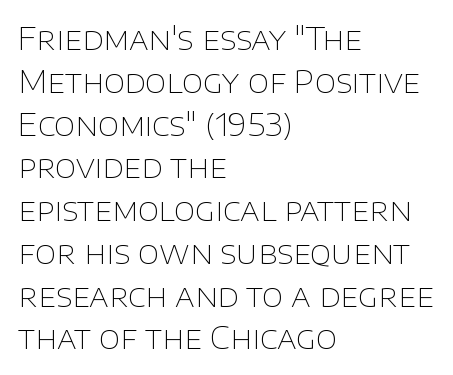
The foot of each line stays bare and open. Look at the tracking — it's just the regular setting, nothing added. This sample has the flowing, uneven cadence of proportional lettering. The lines are quadded left. Does the leading feel generous? No, just average.
